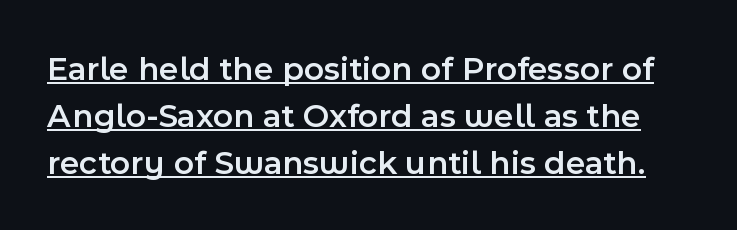
{"serif": "no", "italic": "no", "bold": "semi", "weight": "semibold", "width": "normal", "x_height": "medium", "monospaced": "no", "underline": "yes", "line_spacing": "normal", "line_spacing_ratio": 1.38, "letter_spacing": "normal", "letter_spacing_em": 0.0, "glyph_px": 34}
